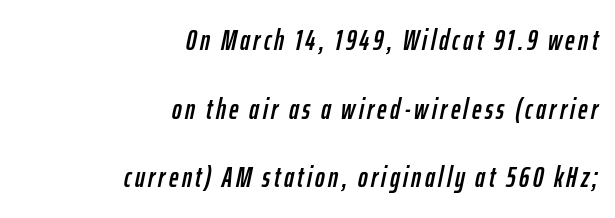
The image shows 29 px condensed type, italic (leaning right); set right-aligned, loose line spacing (2.37x), not underlined; low stroke contrast and a medium x-height.
